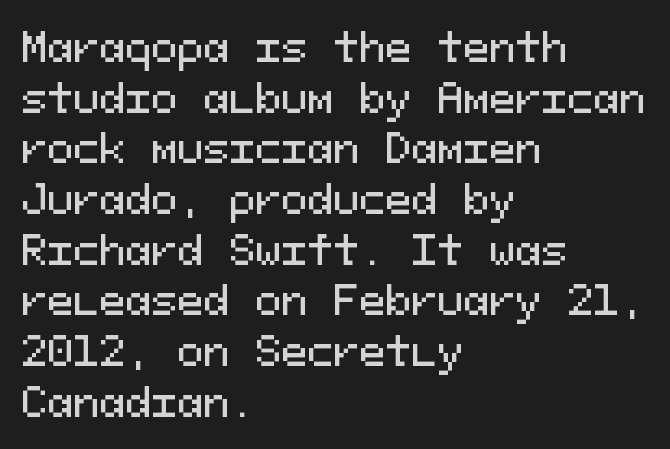
{"serif": "no", "italic": "no", "width": "normal", "stroke_contrast": "medium", "x_height": "medium", "monospaced": "yes", "underline": "no", "align": "left", "line_spacing": "normal", "line_spacing_ratio": 1.3, "letter_spacing": "normal", "letter_spacing_em": 0.0, "glyph_px": 39}
